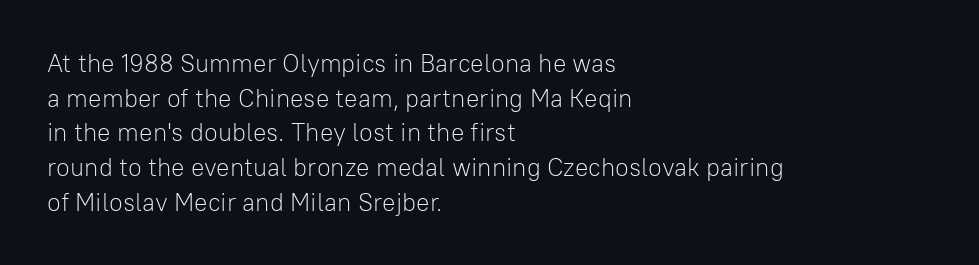
The image shows 25 px text type, upright; set left-aligned, normal line spacing (1.39x), normal letter spacing, not underlined.
